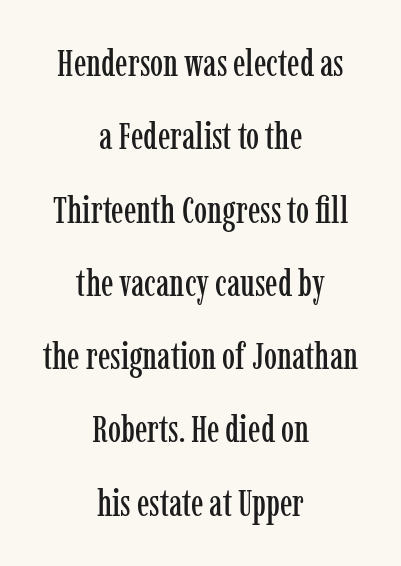
{"serif": "yes", "italic": "no", "width": "condensed", "stroke_contrast": "low", "x_height": "medium", "monospaced": "no", "underline": "no", "align": "center", "line_spacing": "loose", "line_spacing_ratio": 1.98, "letter_spacing": "normal", "letter_spacing_em": 0.0, "glyph_px": 37}
